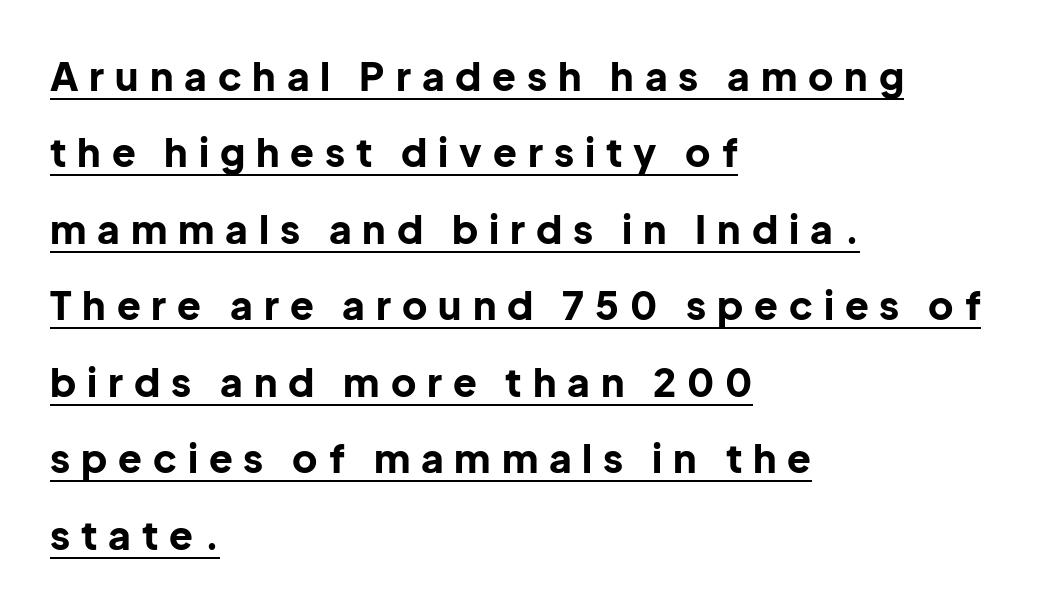
No italicization has been applied; the sample stays upright. The letters are spread apart with noticeably loose tracking. A typesetter would call this leading open, well beyond the default. Note: no serifs on the glyphs. Every letter is thick-stroked: bold, no question.
